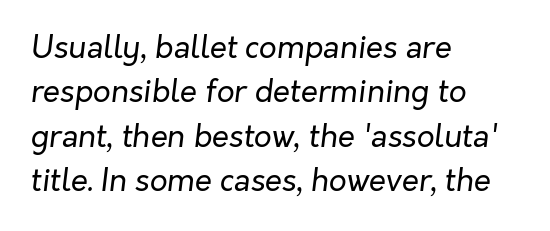
{"italic": "yes", "lean": "right", "slant_degrees": 7, "bold": "no", "weight": "regular", "width": "normal", "stroke_contrast": "low", "x_height": "medium", "monospaced": "no", "underline": "no", "align": "left", "line_spacing": "normal", "line_spacing_ratio": 1.43, "letter_spacing": "normal", "letter_spacing_em": 0.0, "glyph_px": 31}
